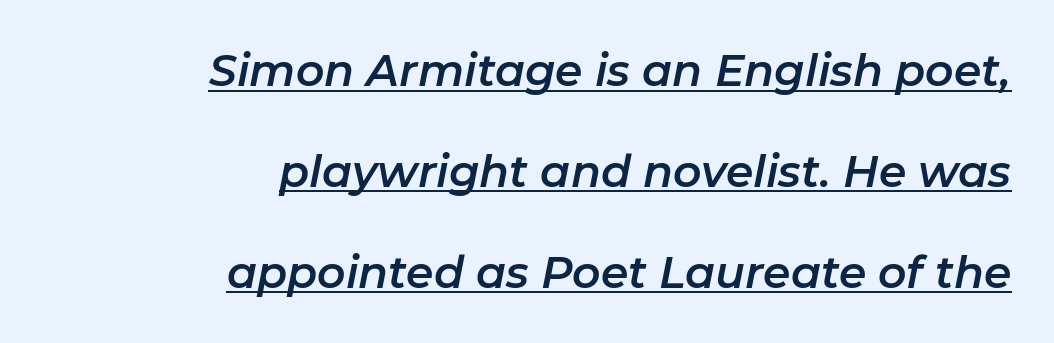
Q: Is the text italic (slanted)? A: Yes, it leans right by about 11 degrees.
Q: Is the text underlined? A: Yes.
Q: How is the paragraph aligned? A: Right-aligned.
Q: Is the spacing between letters normal or unusually wide? A: Normal.
Q: Is the spacing between lines tight, normal or loose? A: Loose.
Q: Width (condensed, normal, or wide)? A: Normal.
Q: Stroke contrast? A: Low.
Q: x-height? A: Medium.
Q: Monospaced? A: No.
